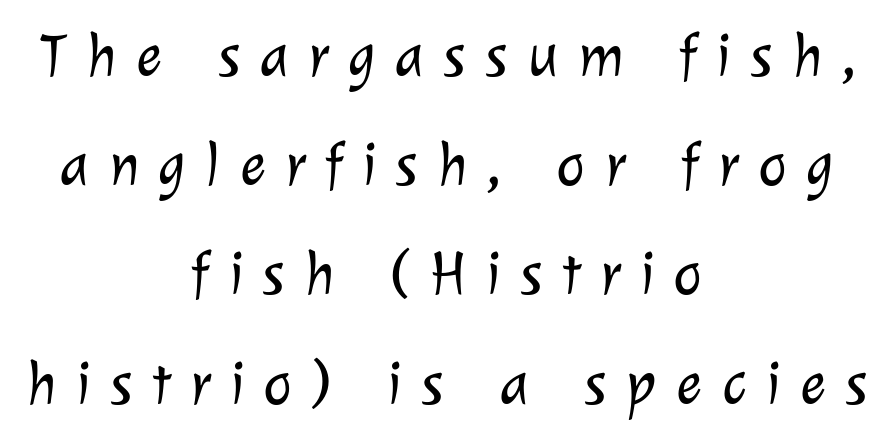
{"serif": "no", "bold": "no", "weight": "light", "width": "normal", "stroke_contrast": "low", "x_height": "medium", "monospaced": "no", "underline": "no", "align": "center", "line_spacing_ratio": 1.79, "letter_spacing": "wide", "letter_spacing_em": 0.32, "glyph_px": 61}
